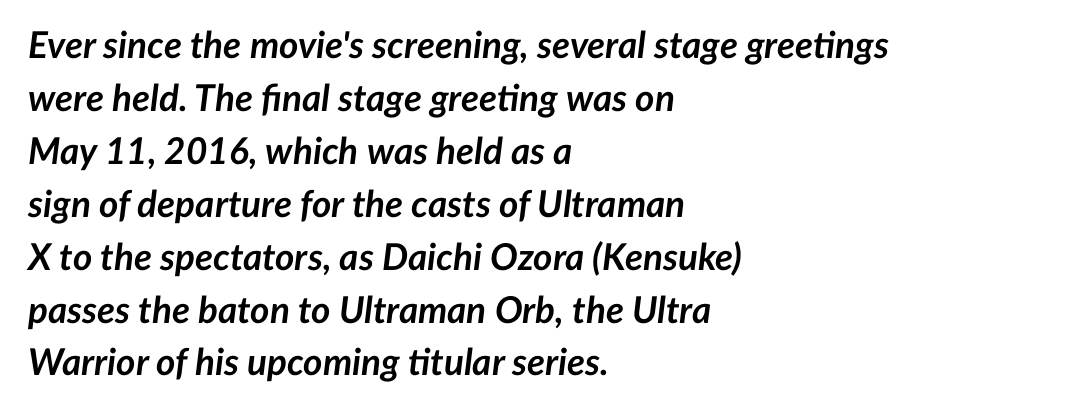
The image shows 37 px semibold type, italic (leaning right); set left-aligned, normal line spacing (1.43x), normal letter spacing, not underlined; low stroke contrast and a medium x-height.
